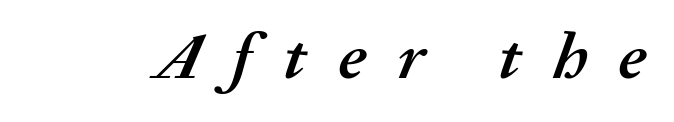
This is oblique type, the kind used for emphasis or titles. Underlining? Definitely not there. The letters are bold, with thick, heavy strokes. You could not count columns in this text — the font is proportionally spaced. The passage shown has open, widely tracked lettering throughout.
